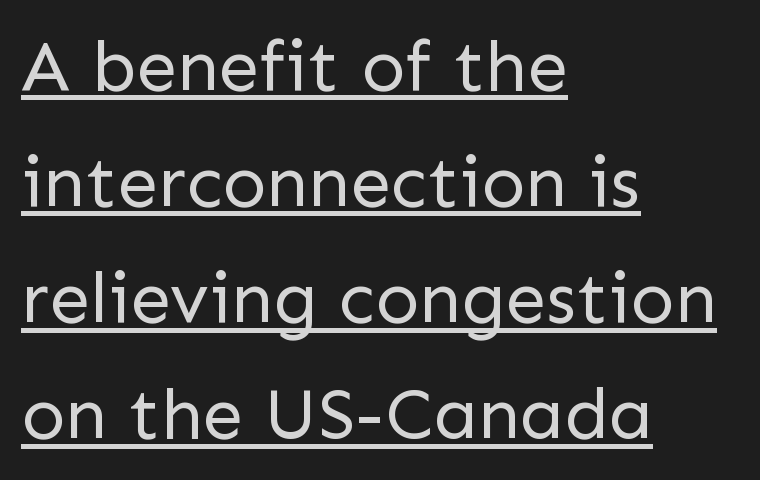
{"serif": "no", "italic": "no", "bold": "no", "weight": "regular", "width": "normal", "stroke_contrast": "low", "x_height": "medium", "monospaced": "no", "underline": "yes", "align": "left", "line_spacing": "normal", "line_spacing_ratio": 1.59, "letter_spacing": "normal", "letter_spacing_em": 0.0, "glyph_px": 73}
